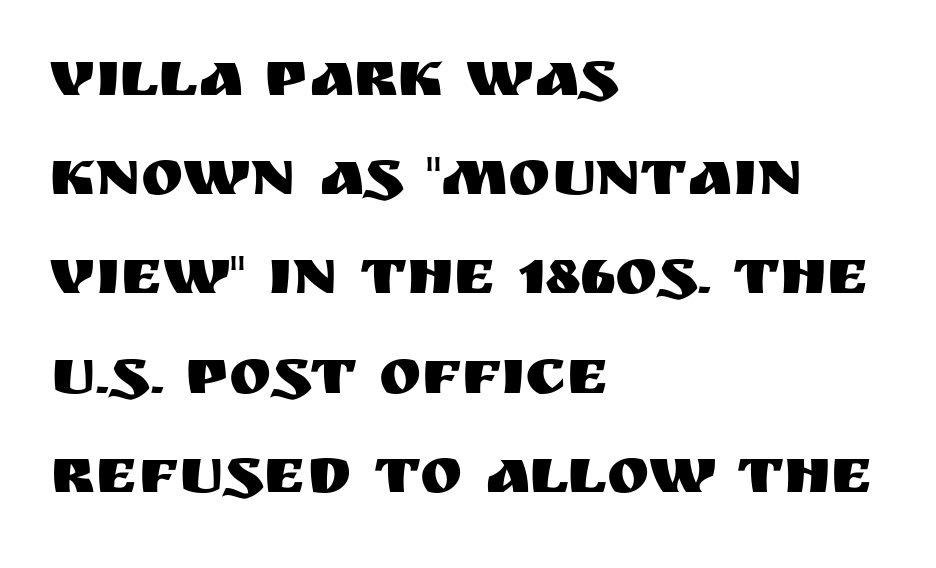
Q: Is the text italic (slanted)? A: No, it is upright.
Q: Is the typeface a serif or a sans-serif typeface? A: Sans-serif.
Q: Is the text underlined? A: No.
Q: How is the paragraph aligned? A: Left-aligned.
Q: Is the spacing between letters normal or unusually wide? A: Normal.
Q: Is the spacing between lines tight, normal or loose? A: Normal.
Q: Width (condensed, normal, or wide)? A: Normal.
Q: Stroke contrast? A: Medium.
Q: x-height? A: Large.
Q: Monospaced? A: No.
